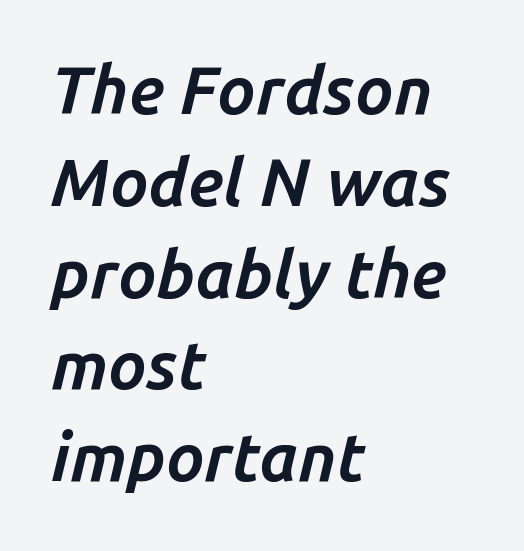
{"italic": "yes", "lean": "right", "slant_degrees": 14, "bold": "yes", "weight": "bold", "width": "normal", "stroke_contrast": "low", "x_height": "medium", "monospaced": "no", "underline": "no", "align": "left", "line_spacing": "normal", "line_spacing_ratio": 1.37, "letter_spacing": "normal", "letter_spacing_em": 0.0, "glyph_px": 67}
